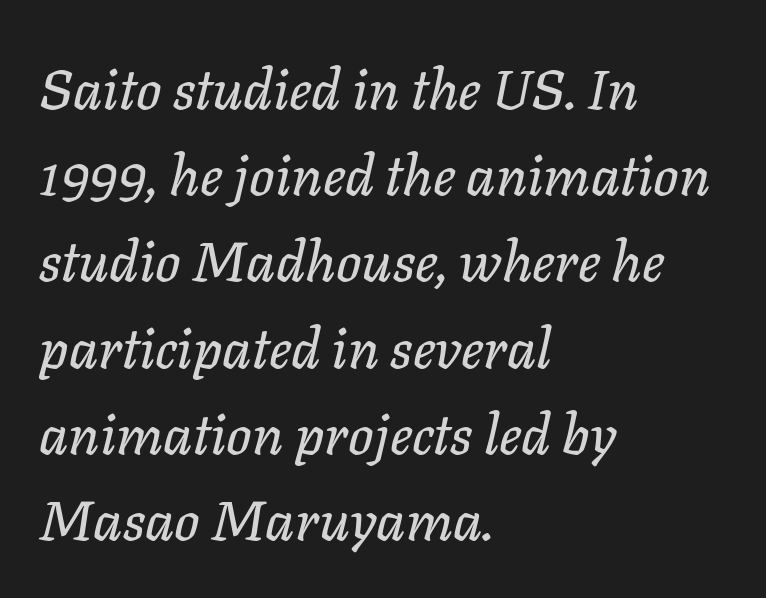
Q: Is the text italic (slanted)? A: Yes, it leans right by about 11 degrees.
Q: Is the text underlined? A: No.
Q: How is the paragraph aligned? A: Left-aligned.
Q: Is the spacing between letters normal or unusually wide? A: Normal.
Q: Is the spacing between lines tight, normal or loose? A: Normal.
Q: Width (condensed, normal, or wide)? A: Normal.
Q: Stroke contrast? A: Low.
Q: x-height? A: Medium.
Q: Monospaced? A: No.
